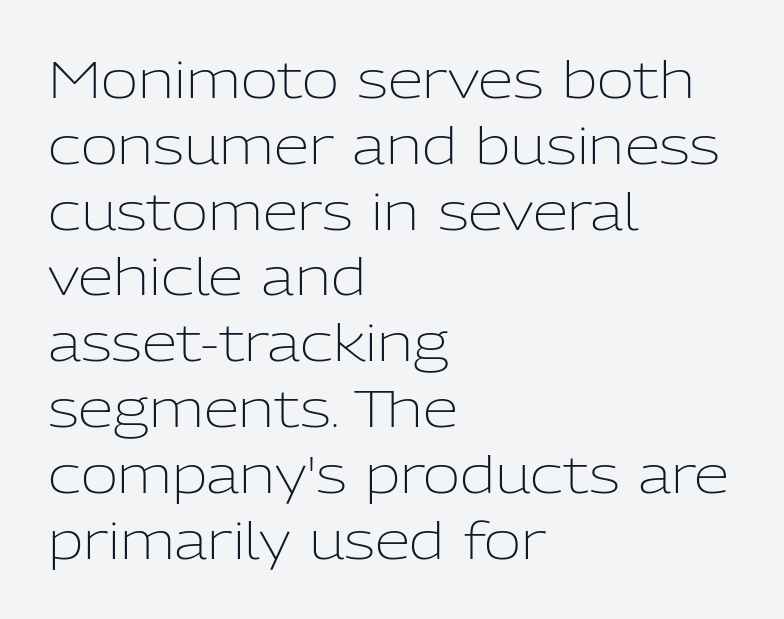
{"serif": "no", "italic": "no", "bold": "no", "weight": "light", "width": "normal", "stroke_contrast": "low", "x_height": "medium", "monospaced": "no", "underline": "no", "align": "left", "line_spacing": "normal", "line_spacing_ratio": 1.29, "letter_spacing": "normal", "letter_spacing_em": 0.0, "glyph_px": 51}
